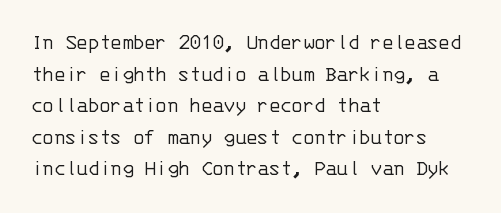
The strokes are not fattened; the text isn't bold. Beneath every word, the page is bare. Every row of glyphs begins at an identical x-position on the left. In terms of posture, this sample is upright.
